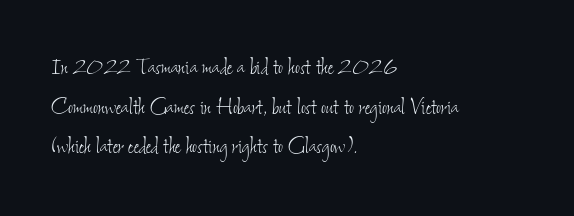
Summary of weight: not heavy and not bold. Quick note: underline off. These lines keep a tight, regular rhythm from letter to letter. Alignment: flush left.
